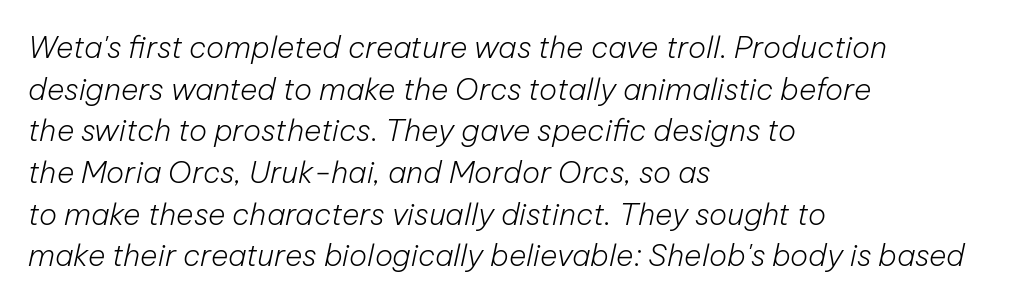
Q: Is the text bold? A: No.
Q: Is the text italic (slanted)? A: Yes, it leans right by about 12 degrees.
Q: Is the text underlined? A: No.
Q: How is the paragraph aligned? A: Left-aligned.
Q: Is the spacing between letters normal or unusually wide? A: Normal.
Q: Is the spacing between lines tight, normal or loose? A: Normal.
Q: Width (condensed, normal, or wide)? A: Normal.
Q: Stroke contrast? A: Low.
Q: x-height? A: Medium.
Q: Monospaced? A: No.
